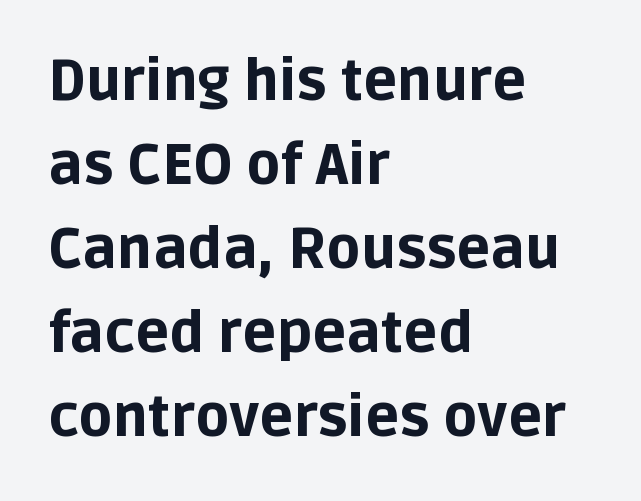
Posture: upright roman. Students, observe: this is what conventionally led text looks like. A bare baseline throughout the passage. Heft: maximum for text — a bold.
